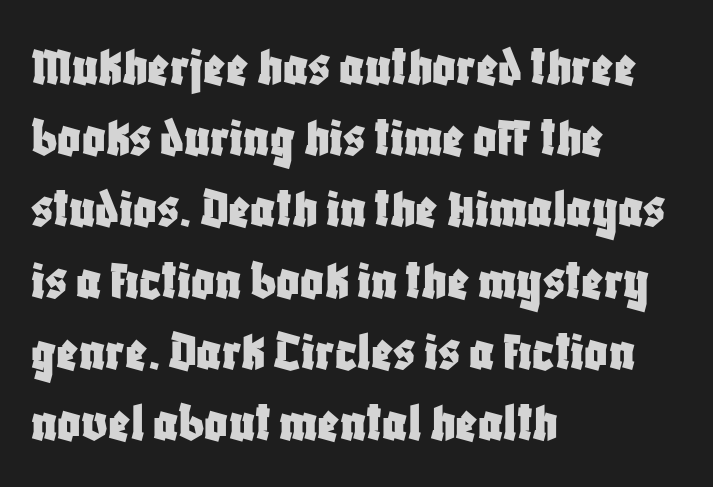
The image shows 57 px condensed sans-serif type, upright; set left-aligned, normal line spacing (1.25x), normal letter spacing, not underlined; low stroke contrast and a large x-height.
